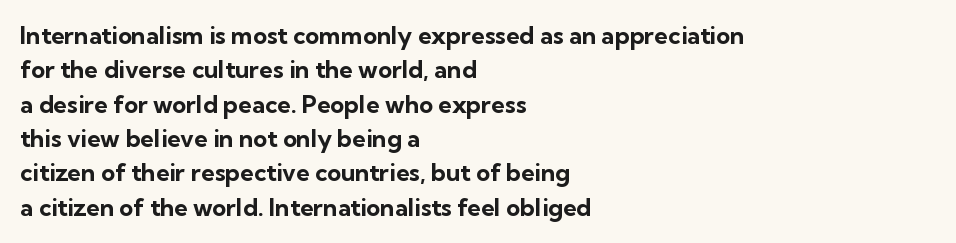
The image shows 24 px bold type, upright; set left-aligned, normal line spacing (1.43x), normal letter spacing, not underlined.
